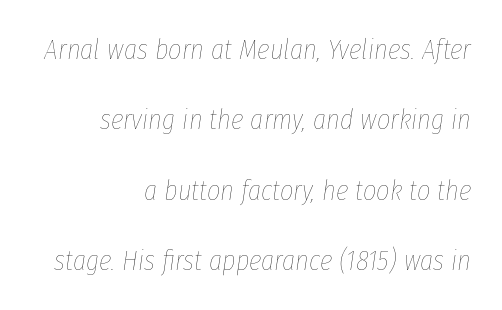
The image shows 29 px thin, condensed type, italic (leaning right); set right-aligned, loose line spacing (2.43x), normal letter spacing, not underlined; low stroke contrast and a medium x-height.
